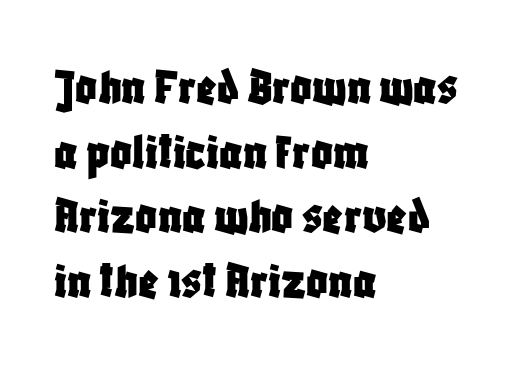
{"serif": "no", "italic": "no", "width": "condensed", "stroke_contrast": "low", "x_height": "large", "monospaced": "no", "underline": "no", "align": "left", "line_spacing_ratio": 1.22, "letter_spacing": "normal", "letter_spacing_em": 0.0, "glyph_px": 53}
